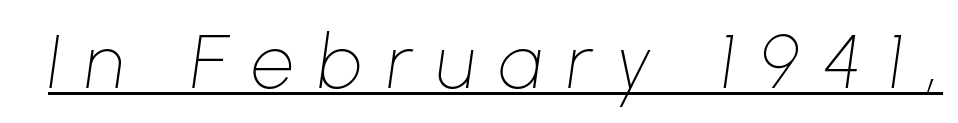
Q: Is the text bold? A: No.
Q: Is the text italic (slanted)? A: Yes, it leans right by about 8 degrees.
Q: Is the text underlined? A: Yes.
Q: Is the spacing between letters normal or unusually wide? A: Unusually wide.
Q: Width (condensed, normal, or wide)? A: Normal.
Q: Stroke contrast? A: Low.
Q: x-height? A: Medium.
Q: Monospaced? A: No.
